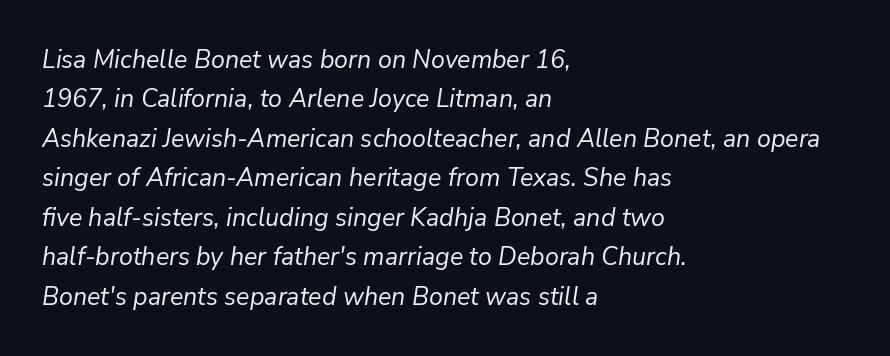
The passage shown is not bold in any degree. Between one letter and the next there's only the usual sliver of space. One-word summary of the alignment: left. These lines sit exactly where default settings would place them. Underlining? Definitely not there.
